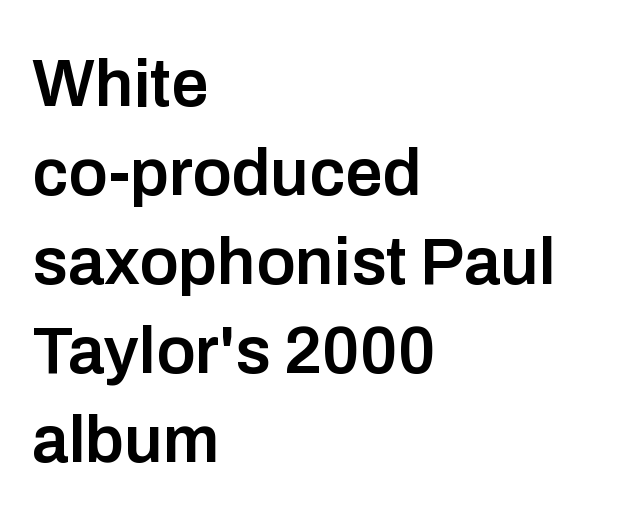
Q: Is the text bold? A: Semi-bold.
Q: Is the text italic (slanted)? A: No, it is upright.
Q: Is the typeface a serif or a sans-serif typeface? A: Sans-serif.
Q: Is the text underlined? A: No.
Q: How is the paragraph aligned? A: Left-aligned.
Q: Is the spacing between letters normal or unusually wide? A: Normal.
Q: Is the spacing between lines tight, normal or loose? A: Normal.
Q: Width (condensed, normal, or wide)? A: Normal.
Q: Stroke contrast? A: Low.
Q: x-height? A: Medium.
Q: Monospaced? A: No.
